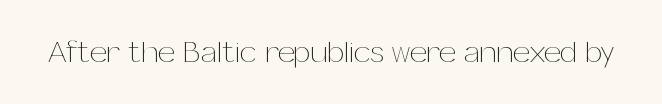
The image shows 31 px thin type, upright; set normal letter spacing, not underlined; medium stroke contrast and a medium x-height.
